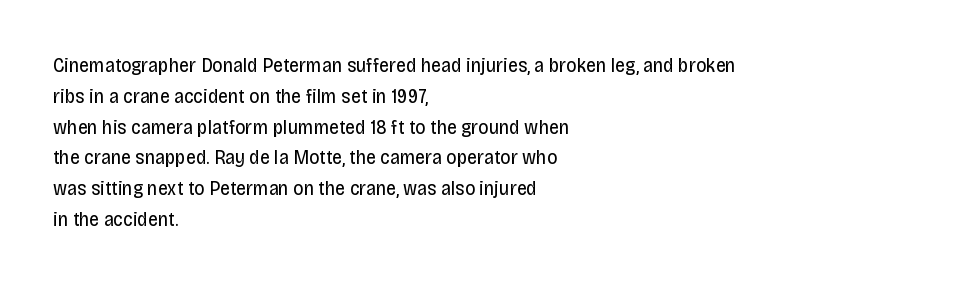
Q: Is the text bold? A: No.
Q: Is the text italic (slanted)? A: No, it is upright.
Q: Is the text underlined? A: No.
Q: How is the paragraph aligned? A: Left-aligned.
Q: Is the spacing between letters normal or unusually wide? A: Normal.
Q: Is the spacing between lines tight, normal or loose? A: Normal.
